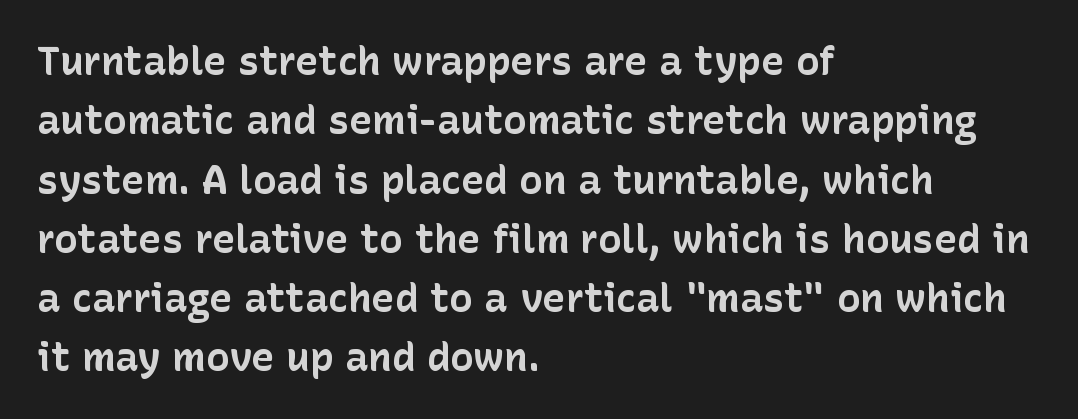
Type without underlining. Heft: maximum for text — a bold. Notice how descenders clear the ascenders below comfortably — that's standard leading. Compared with a centered layout, this one pins lines to the left instead.
